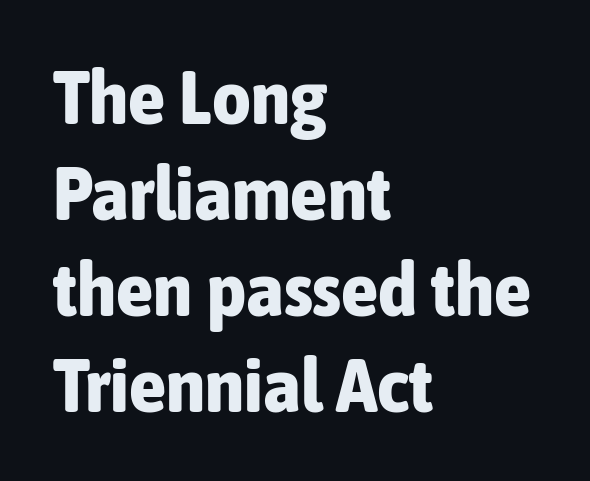
The image shows 75 px bold, condensed sans-serif type, upright; set left-aligned, normal line spacing (1.28x), normal letter spacing, not underlined; low stroke contrast and a medium x-height.
